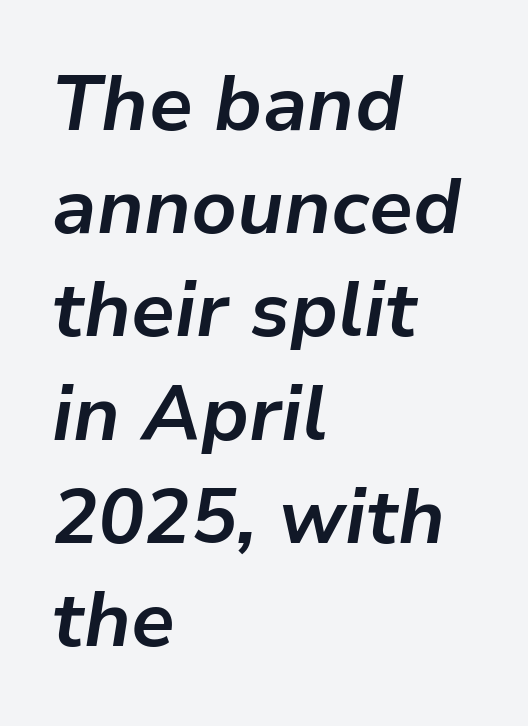
The image shows 77 px bold type, italic (leaning right); set left-aligned, normal line spacing (1.34x), normal letter spacing, not underlined; low stroke contrast and a medium x-height.
